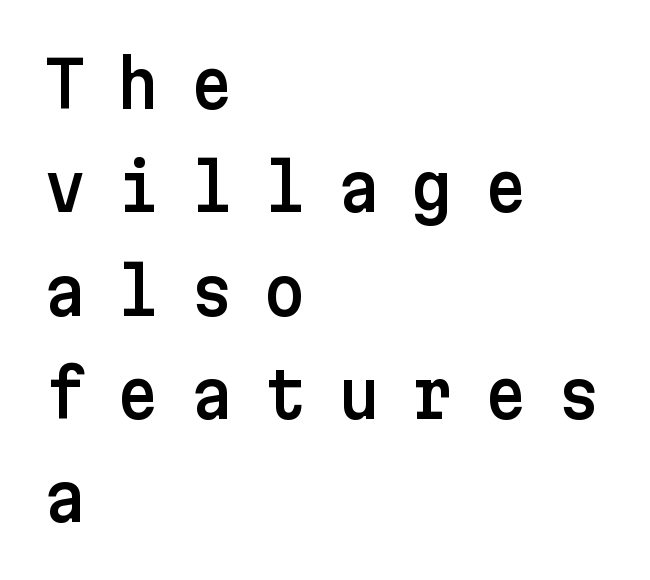
The space beneath each line is pristine and unruled. The type sits square on the baseline with zero lean. Compared with typical body copy, the letter spacing here is much looser. Students, observe: this is what conventionally led text looks like.
